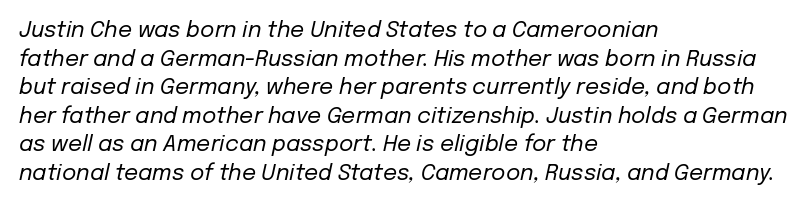
Notice how the stems are inclined rather than vertical — that's the hallmark of italics. How would I describe the line gaps? Plain and ordinary. A quiet, ordinary-to-light weight characterises the typeface. Descender tails drop into unmarked territory. Inter-character spacing is left at the font's built-in metrics. The rendering anchors every line to the left-hand side.
